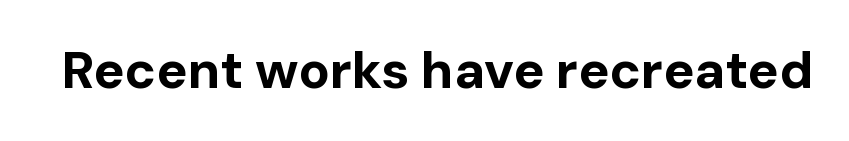
The image shows 52 px bold sans-serif type, upright; set normal letter spacing, not underlined; low stroke contrast and a medium x-height.
